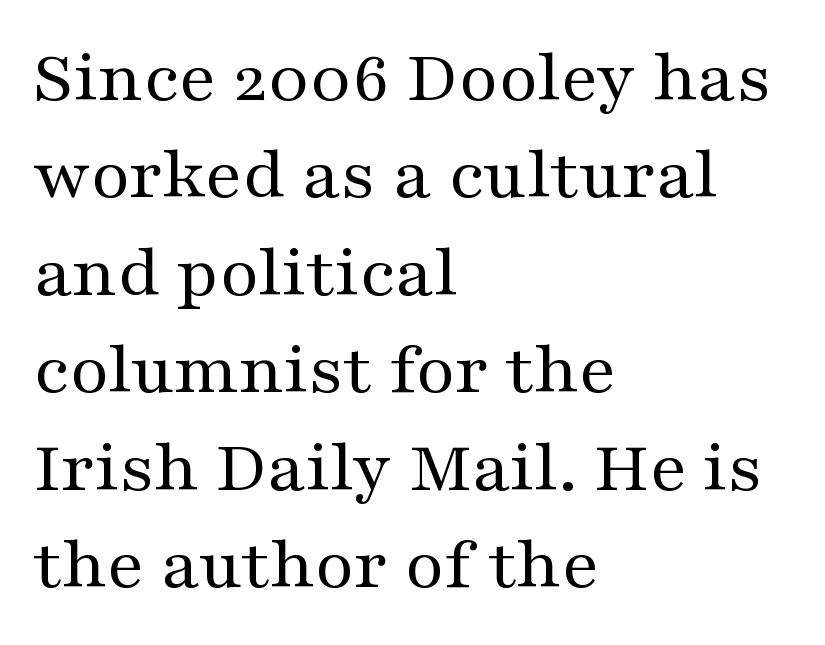
{"serif": "yes", "italic": "no", "bold": "no", "weight": "regular", "width": "wide", "stroke_contrast": "medium", "x_height": "medium", "monospaced": "no", "underline": "no", "align": "left", "line_spacing": "normal", "line_spacing_ratio": 1.3, "letter_spacing": "normal", "letter_spacing_em": 0.0, "glyph_px": 75}
